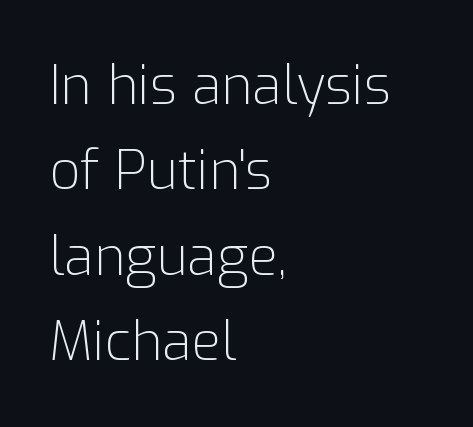
The image shows 54 px light sans-serif type, upright; set left-aligned, normal line spacing (1.58x), normal letter spacing, not underlined; low stroke contrast and a medium x-height.
